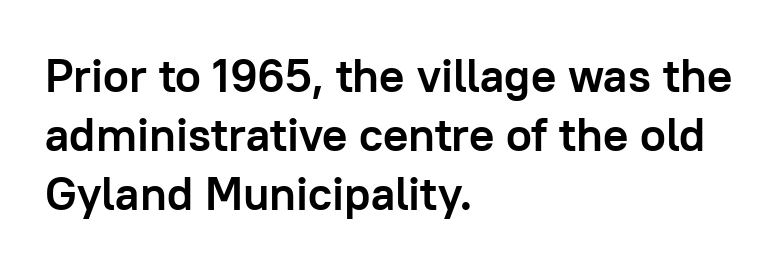
Q: Is the text bold? A: Yes.
Q: Is the text italic (slanted)? A: No, it is upright.
Q: Is the typeface a serif or a sans-serif typeface? A: Sans-serif.
Q: Is the text underlined? A: No.
Q: How is the paragraph aligned? A: Left-aligned.
Q: Is the spacing between letters normal or unusually wide? A: Normal.
Q: Is the spacing between lines tight, normal or loose? A: Normal.
Q: Width (condensed, normal, or wide)? A: Normal.
Q: Stroke contrast? A: Low.
Q: x-height? A: Medium.
Q: Monospaced? A: No.
